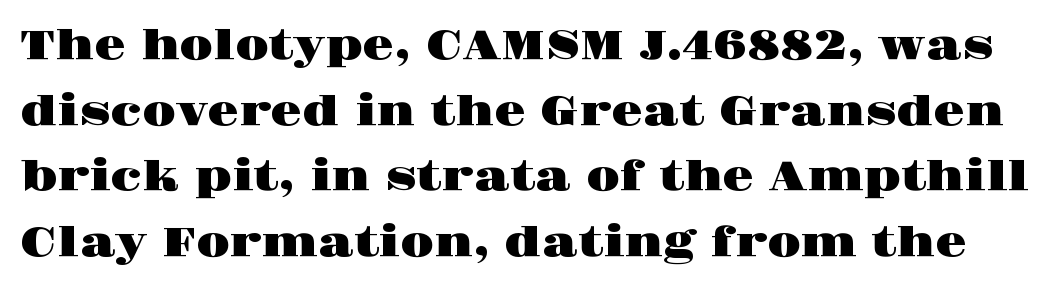
Q: Is the text italic (slanted)? A: No, it is upright.
Q: Is the typeface a serif or a sans-serif typeface? A: Serif.
Q: Is the text underlined? A: No.
Q: Is the spacing between letters normal or unusually wide? A: Normal.
Q: Is the spacing between lines tight, normal or loose? A: Normal.
Q: Width (condensed, normal, or wide)? A: Wide.
Q: Stroke contrast? A: High.
Q: x-height? A: Large.
Q: Monospaced? A: No.
